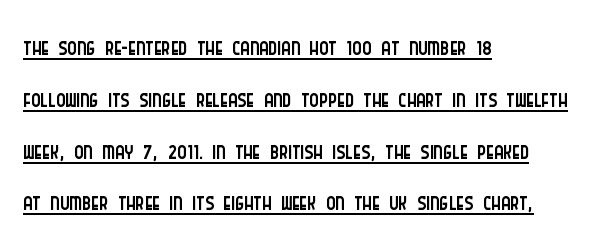
The image shows 35 px light, condensed sans-serif type, upright; set left-aligned, normal line spacing (1.48x), normal letter spacing, underlined; low stroke contrast and a large x-height.
